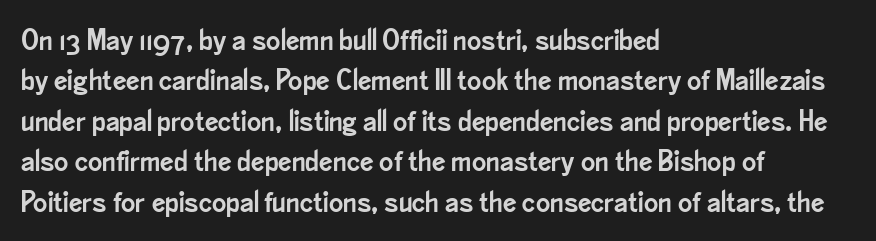
{"serif": "no", "italic": "no", "width": "condensed", "stroke_contrast": "low", "x_height": "small", "monospaced": "no", "underline": "no", "align": "left", "line_spacing": "normal", "line_spacing_ratio": 1.35, "letter_spacing": "normal", "letter_spacing_em": 0.0, "glyph_px": 30}
